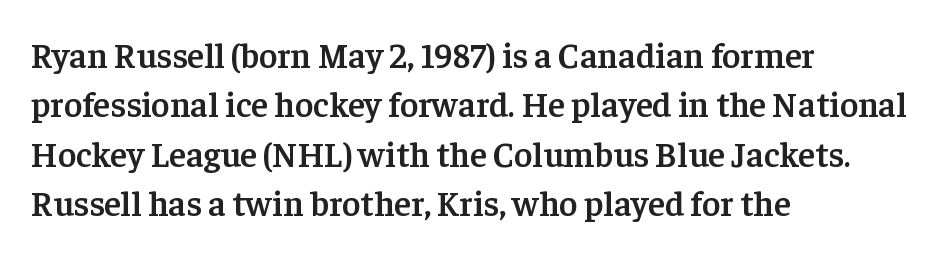
Is this a sans? No — the strokes have serifs. The characters look somewhat weighty, a semibold short of true bold. The letters stand straight up with perfectly vertical stems. Do the characters align in a grid? No, the font is proportional. The zone under the glyphs is completely vacant. If you measured baseline to baseline, you'd find a middling distance.
